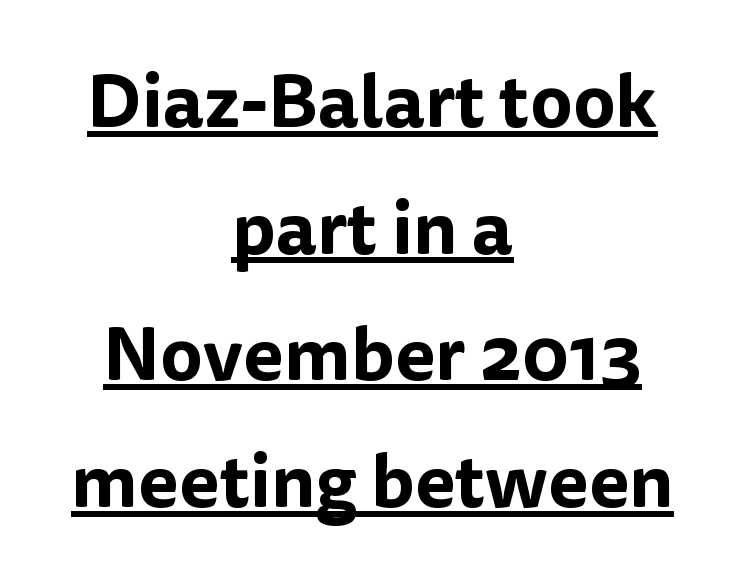
The image shows 74 px sans-serif type, upright; set centered, line spacing 1.71x, normal letter spacing, underlined; low stroke contrast and a medium x-height.
